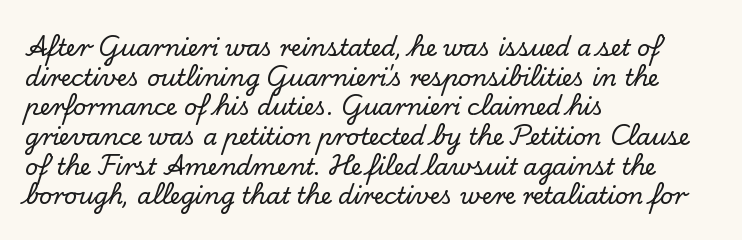
Descenders are the only things crossing below the line. A classic flush-left, rag-right setting is used for this passage. Quick note: interline space is typical. Letter spacing: default.
